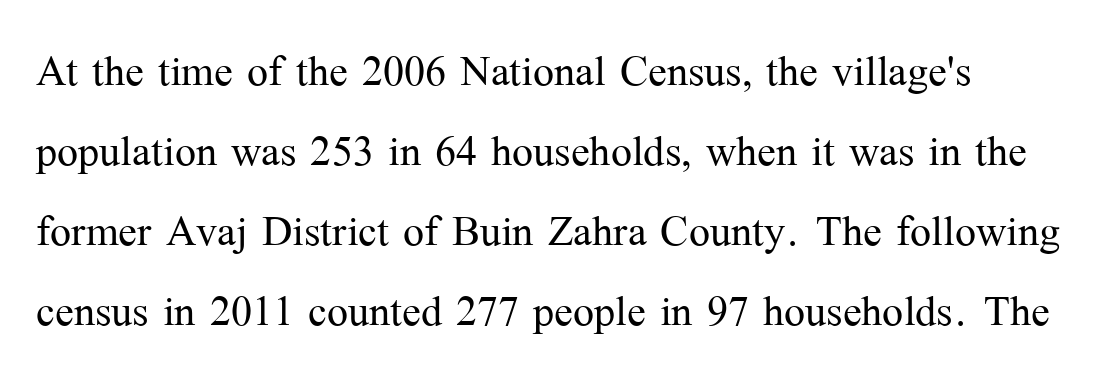
Q: Is the text bold? A: No.
Q: Is the text italic (slanted)? A: No, it is upright.
Q: Is the typeface a serif or a sans-serif typeface? A: Serif.
Q: Is the text underlined? A: No.
Q: Is the spacing between letters normal or unusually wide? A: Normal.
Q: Is the spacing between lines tight, normal or loose? A: Normal.
Q: Width (condensed, normal, or wide)? A: Normal.
Q: Stroke contrast? A: Medium.
Q: x-height? A: Medium.
Q: Monospaced? A: No.
